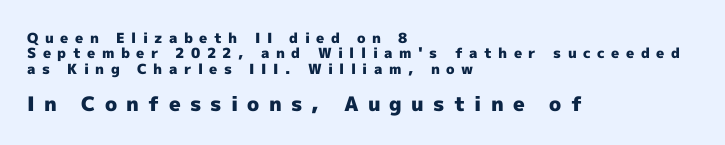
Q: Is the text bold? A: Yes.
Q: Is the text italic (slanted)? A: No, it is upright.
Q: Is the text underlined? A: No.
Q: How is the paragraph aligned? A: Left-aligned.
Q: Is the spacing between letters normal or unusually wide? A: Unusually wide.
Q: Is the spacing between lines tight, normal or loose? A: Tight.
Q: Which block of text is set in a larger size, the first (top) or the second (bottom)? A: The second (bottom) one.
